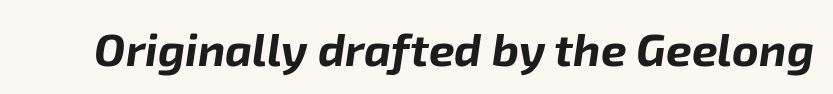
Q: Is the text bold? A: Yes.
Q: Is the text italic (slanted)? A: Yes, it leans right by about 8 degrees.
Q: Is the text underlined? A: No.
Q: Is the spacing between letters normal or unusually wide? A: Normal.
Q: Width (condensed, normal, or wide)? A: Normal.
Q: Stroke contrast? A: Low.
Q: x-height? A: Medium.
Q: Monospaced? A: No.
